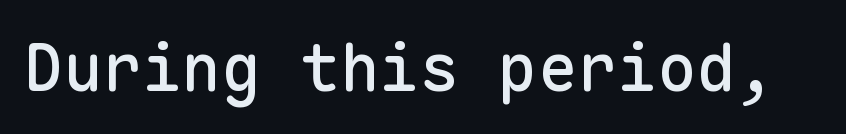
The image shows 66 px sans-serif type, upright, monospaced; set normal letter spacing, not underlined; low stroke contrast and a medium x-height.
